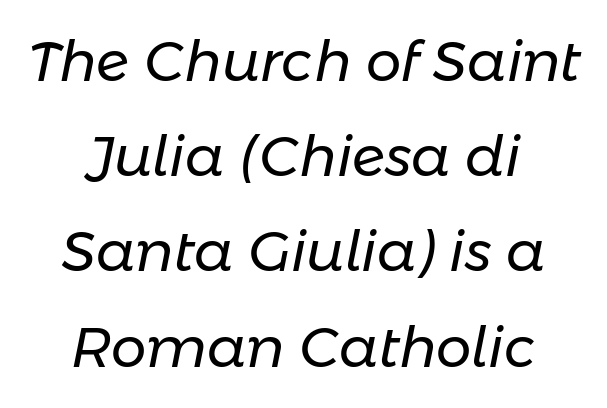
The image shows 56 px regular-weight type, italic (leaning right); set centered, normal line spacing (1.7x), normal letter spacing, not underlined; low stroke contrast and a medium x-height.
